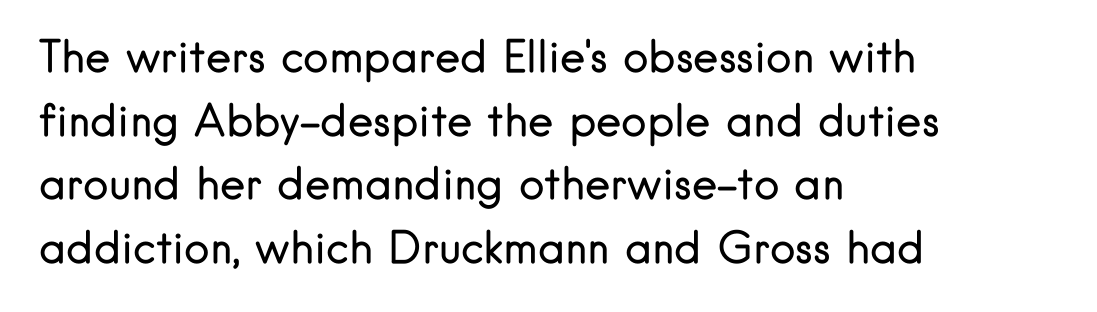
{"serif": "no", "italic": "no", "bold": "no", "weight": "regular", "width": "normal", "stroke_contrast": "low", "x_height": "small", "monospaced": "no", "underline": "no", "align": "left", "line_spacing": "normal", "line_spacing_ratio": 1.48, "letter_spacing": "normal", "letter_spacing_em": 0.0, "glyph_px": 43}
